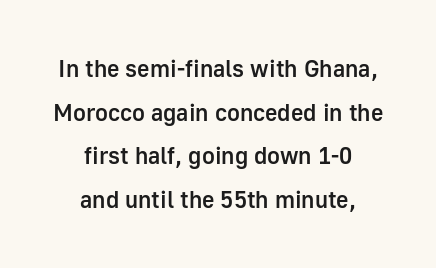
Q: Is the text bold? A: Semi-bold.
Q: Is the text italic (slanted)? A: No, it is upright.
Q: Is the text underlined? A: No.
Q: How is the paragraph aligned? A: Centered.
Q: Is the spacing between letters normal or unusually wide? A: Normal.
